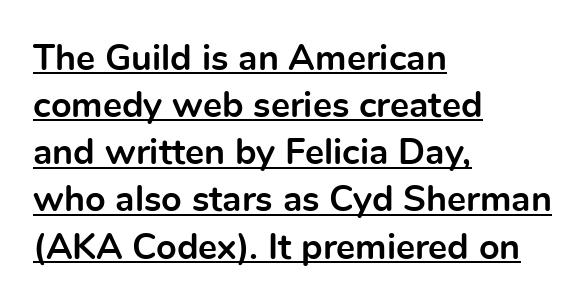
Q: Is the text bold? A: Yes.
Q: Is the text italic (slanted)? A: No, it is upright.
Q: Is the typeface a serif or a sans-serif typeface? A: Sans-serif.
Q: Is the text underlined? A: Yes.
Q: How is the paragraph aligned? A: Left-aligned.
Q: Is the spacing between letters normal or unusually wide? A: Normal.
Q: Is the spacing between lines tight, normal or loose? A: Normal.
Q: Width (condensed, normal, or wide)? A: Normal.
Q: x-height? A: Medium.
Q: Monospaced? A: No.
